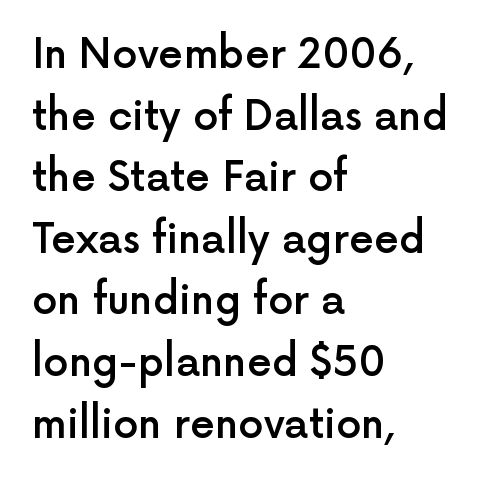
{"serif": "no", "italic": "no", "bold": "semi", "weight": "semibold", "width": "normal", "x_height": "medium", "monospaced": "no", "underline": "no", "align": "left", "line_spacing": "normal", "line_spacing_ratio": 1.54, "letter_spacing": "normal", "letter_spacing_em": 0.0, "glyph_px": 40}
